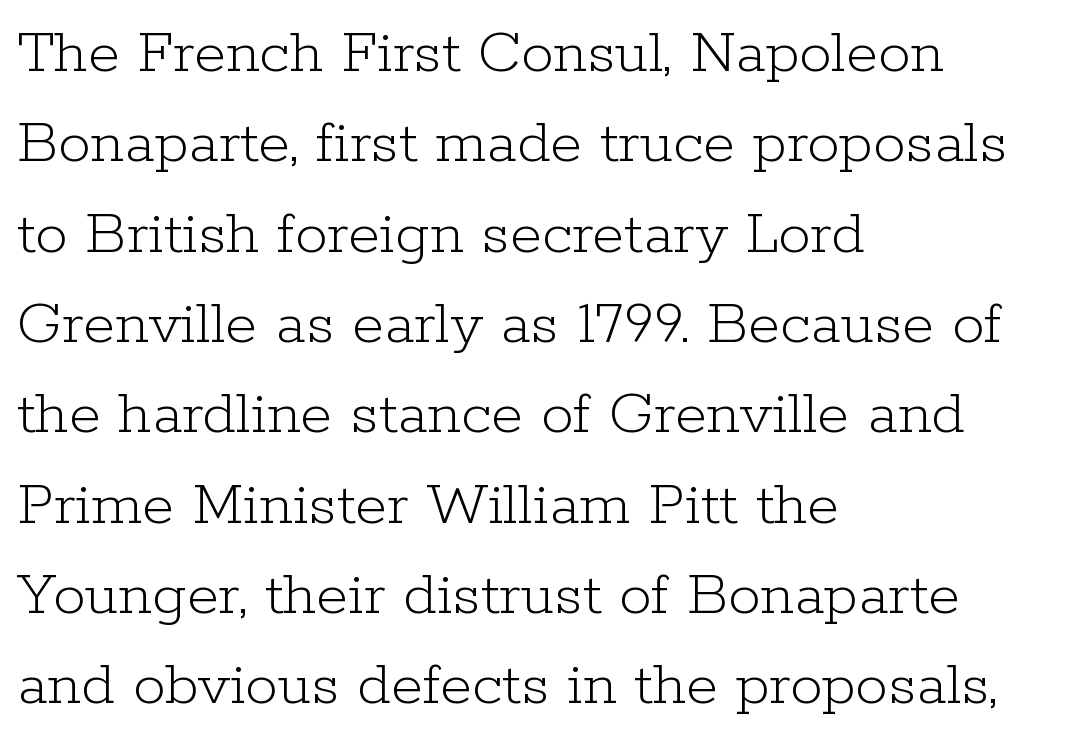
{"serif": "yes", "italic": "no", "bold": "no", "weight": "light", "width": "normal", "stroke_contrast": "low", "x_height": "medium", "monospaced": "no", "underline": "no", "align": "left", "line_spacing": "normal", "line_spacing_ratio": 1.39, "letter_spacing": "normal", "letter_spacing_em": 0.0, "glyph_px": 65}
